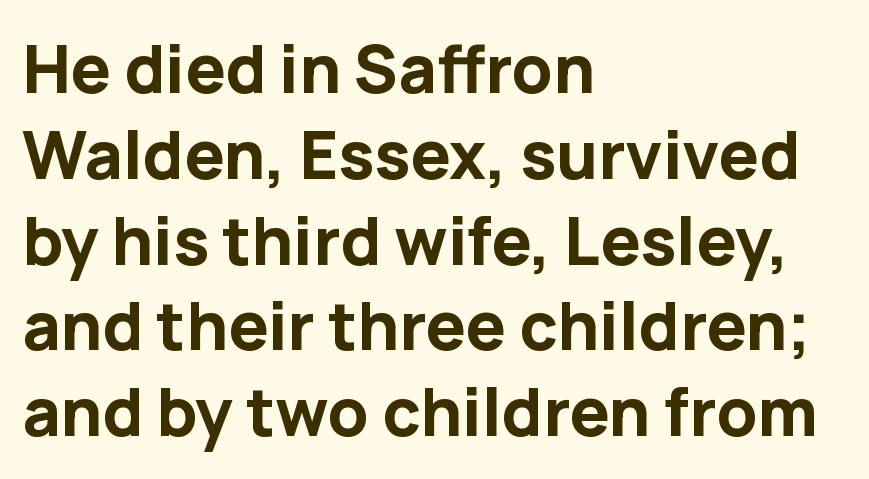
Look at the stroke-to-counter ratio: heavy, a bold. Casual observation: everything's shoved over to the left. Underlining? Definitely not there. This sample has the flowing, uneven cadence of proportional lettering. The rows are spaced the way most documents space them. Look at the tracking — it's just the regular setting, nothing added.
